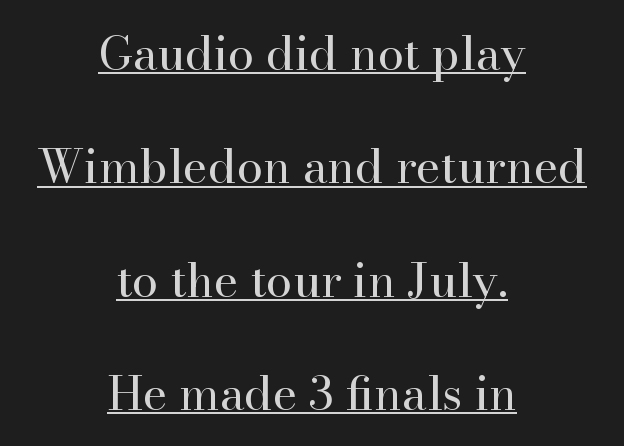
Q: Is the text bold? A: No.
Q: Is the text italic (slanted)? A: No, it is upright.
Q: Is the typeface a serif or a sans-serif typeface? A: Serif.
Q: Is the text underlined? A: Yes.
Q: How is the paragraph aligned? A: Centered.
Q: Is the spacing between letters normal or unusually wide? A: Normal.
Q: Is the spacing between lines tight, normal or loose? A: Loose.
Q: Width (condensed, normal, or wide)? A: Normal.
Q: Stroke contrast? A: High.
Q: x-height? A: Small.
Q: Monospaced? A: No.
